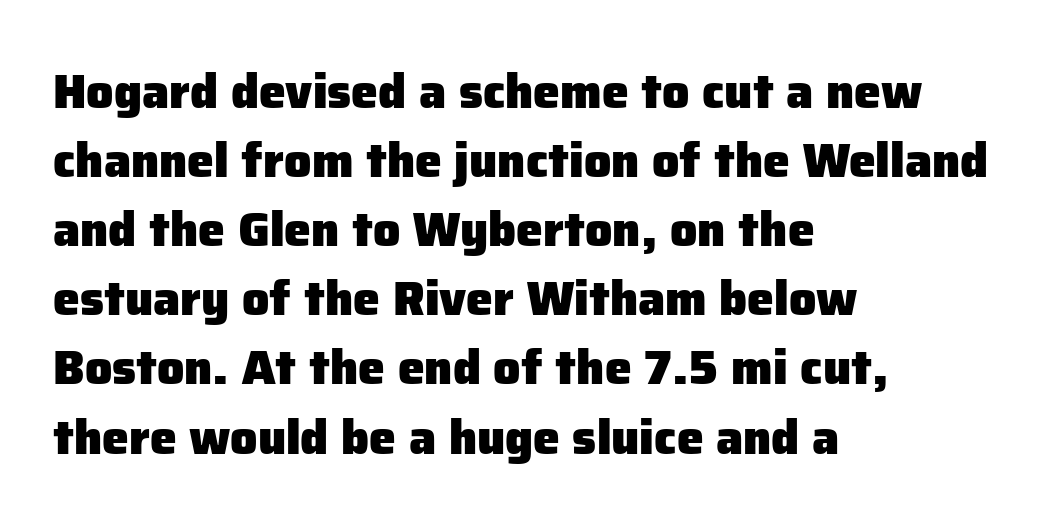
Q: Is the text bold? A: Yes.
Q: Is the text italic (slanted)? A: No, it is upright.
Q: Is the typeface a serif or a sans-serif typeface? A: Sans-serif.
Q: Is the text underlined? A: No.
Q: How is the paragraph aligned? A: Left-aligned.
Q: Is the spacing between letters normal or unusually wide? A: Normal.
Q: Is the spacing between lines tight, normal or loose? A: Normal.
Q: Width (condensed, normal, or wide)? A: Normal.
Q: Stroke contrast? A: Low.
Q: x-height? A: Medium.
Q: Monospaced? A: No.
